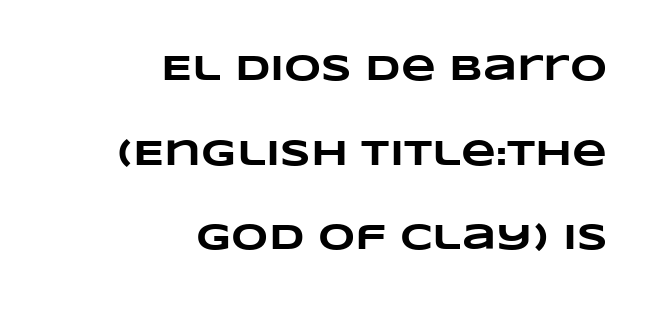
{"bold": "yes", "weight": "heavy", "width": "wide", "stroke_contrast": "low", "x_height": "large", "monospaced": "no", "underline": "no", "align": "right", "line_spacing": "loose", "line_spacing_ratio": 2.35, "letter_spacing": "normal", "letter_spacing_em": 0.0, "glyph_px": 36}
